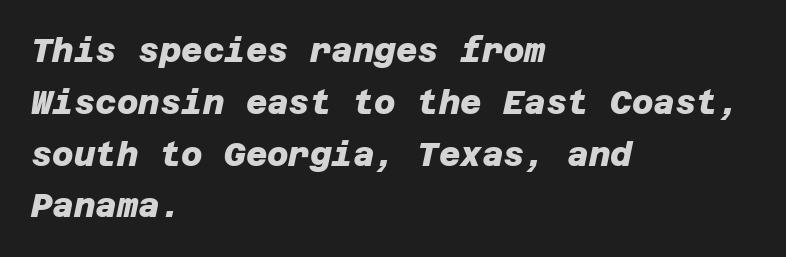
Q: Is the text bold? A: Yes.
Q: Is the typeface a serif or a sans-serif typeface? A: Sans-serif.
Q: Is the text underlined? A: No.
Q: How is the paragraph aligned? A: Left-aligned.
Q: Is the spacing between letters normal or unusually wide? A: Normal.
Q: Is the spacing between lines tight, normal or loose? A: Normal.
Q: Width (condensed, normal, or wide)? A: Normal.
Q: Stroke contrast? A: Low.
Q: x-height? A: Large.
